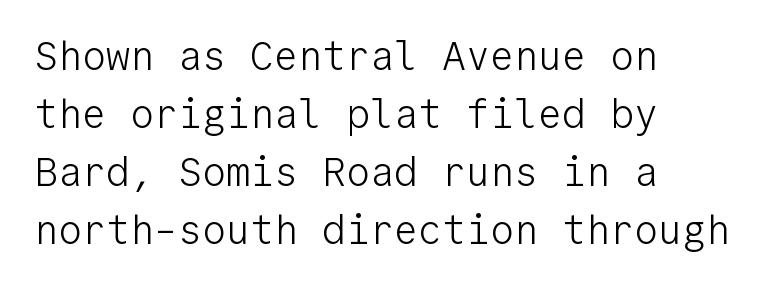
Spacing verdict: monospaced, one width for all characters. Every row of glyphs begins at an identical x-position on the left. Stems and bowls with no extra thickness — not bold. Glance below the letters and you will spot only blank space. Between one letter and the next there's only the usual sliver of space. Compared with typical paragraphs, the rows here are spaced about the same.
